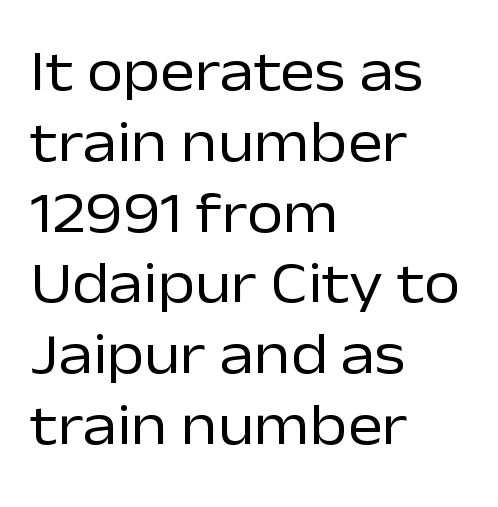
Q: Is the text bold? A: No.
Q: Is the text italic (slanted)? A: No, it is upright.
Q: Is the typeface a serif or a sans-serif typeface? A: Sans-serif.
Q: Is the text underlined? A: No.
Q: How is the paragraph aligned? A: Left-aligned.
Q: Is the spacing between letters normal or unusually wide? A: Normal.
Q: Width (condensed, normal, or wide)? A: Normal.
Q: Stroke contrast? A: Low.
Q: x-height? A: Medium.
Q: Monospaced? A: No.
